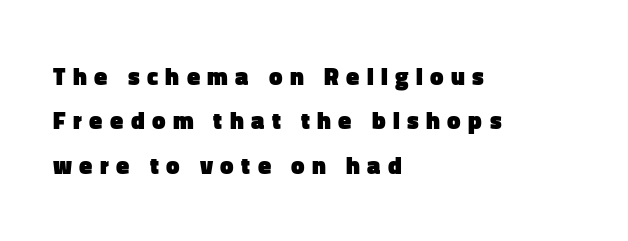
Q: Is the text bold? A: Yes.
Q: Is the text italic (slanted)? A: No, it is upright.
Q: Is the text underlined? A: No.
Q: How is the paragraph aligned? A: Left-aligned.
Q: Is the spacing between letters normal or unusually wide? A: Unusually wide.
